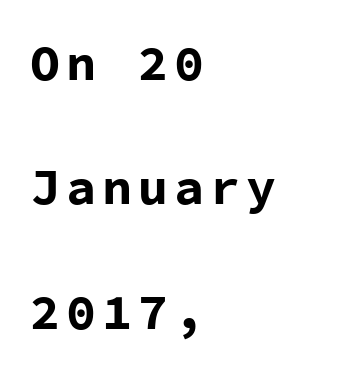
{"serif": "no", "italic": "no", "bold": "yes", "weight": "bold", "width": "normal", "stroke_contrast": "low", "x_height": "medium", "monospaced": "yes", "underline": "no", "align": "left", "line_spacing": "loose", "line_spacing_ratio": 2.49, "glyph_px": 50}
